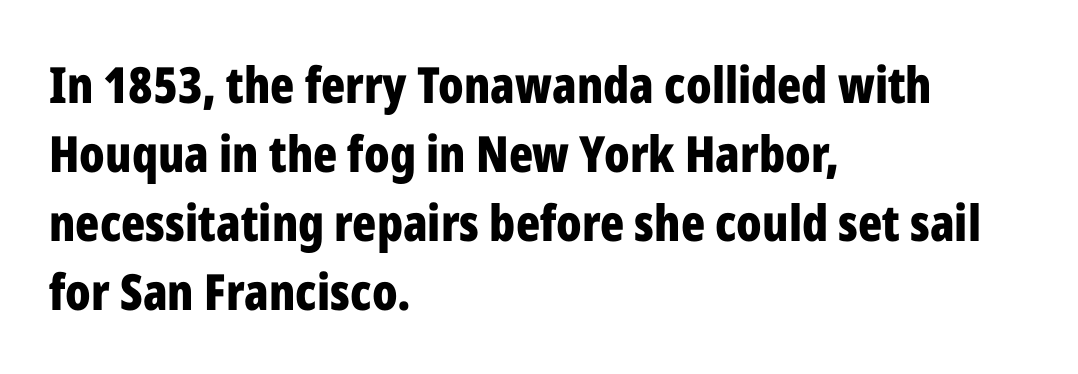
The image shows 50 px bold, condensed sans-serif type, upright; set left-aligned, normal line spacing (1.38x), normal letter spacing, not underlined; low stroke contrast and a medium x-height.
